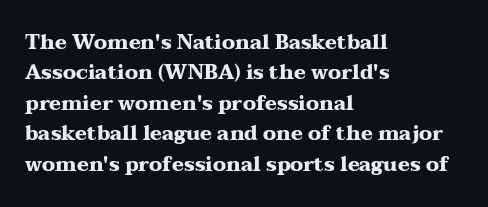
Heavy, bold letterforms. The rendering anchors every line to the left-hand side. The line-height multiplier appears to be the usual default. Style check: upright. There is no visible air inserted between adjacent glyphs. Descenders hang freely into open space.
